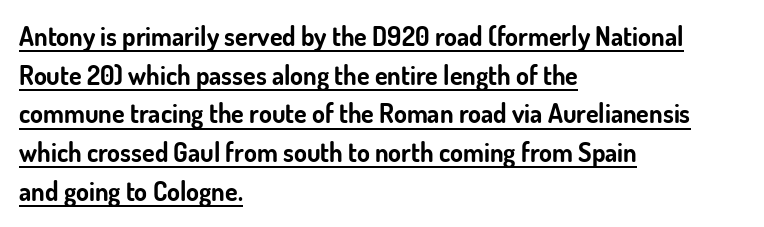
The image shows 26 px bold type, upright; set left-aligned, normal line spacing (1.49x), normal letter spacing, underlined.
